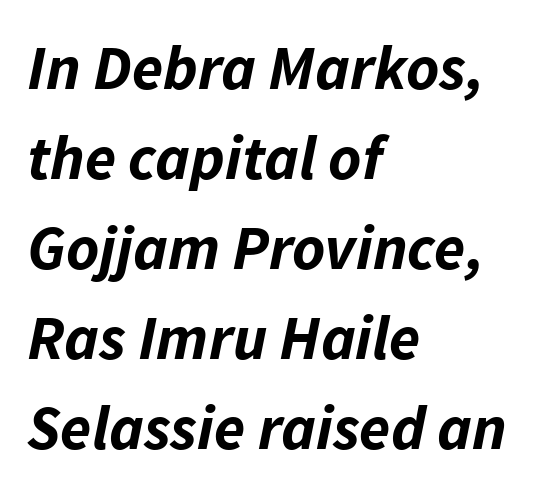
The image shows 63 px bold type, italic (leaning right); set left-aligned, normal line spacing (1.43x), normal letter spacing, not underlined; low stroke contrast and a medium x-height.
